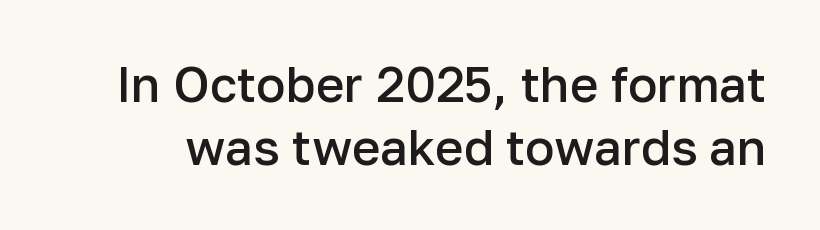
Q: Is the text bold? A: Semi-bold.
Q: Is the text italic (slanted)? A: No, it is upright.
Q: Is the typeface a serif or a sans-serif typeface? A: Sans-serif.
Q: Is the text underlined? A: No.
Q: Is the spacing between letters normal or unusually wide? A: Normal.
Q: Is the spacing between lines tight, normal or loose? A: Normal.
Q: Width (condensed, normal, or wide)? A: Normal.
Q: Stroke contrast? A: Low.
Q: x-height? A: Medium.
Q: Monospaced? A: No.
